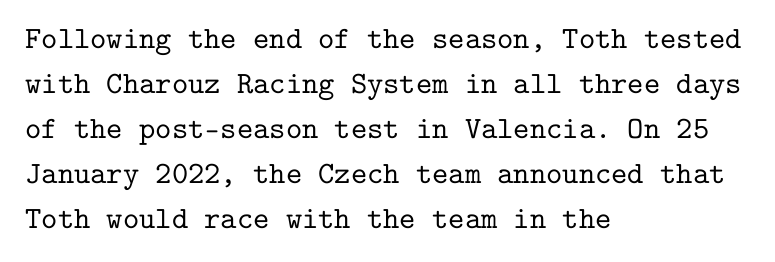
Q: Is the text italic (slanted)? A: No, it is upright.
Q: Is the typeface a serif or a sans-serif typeface? A: Serif.
Q: Is the text underlined? A: No.
Q: How is the paragraph aligned? A: Left-aligned.
Q: Is the spacing between letters normal or unusually wide? A: Normal.
Q: Is the spacing between lines tight, normal or loose? A: Normal.
Q: Width (condensed, normal, or wide)? A: Normal.
Q: Stroke contrast? A: Low.
Q: x-height? A: Medium.
Q: Monospaced? A: Yes.
